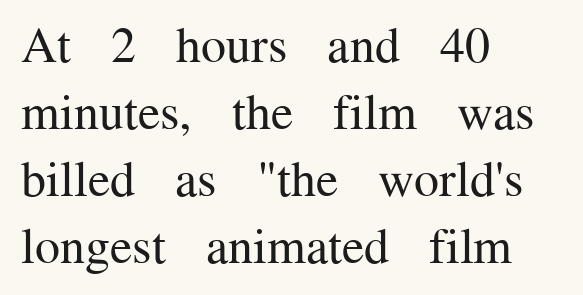
The image shows 50 px regular-weight serif type, upright; set left-aligned, normal line spacing (1.34x), normal letter spacing, not underlined; medium stroke contrast and a medium x-height.
